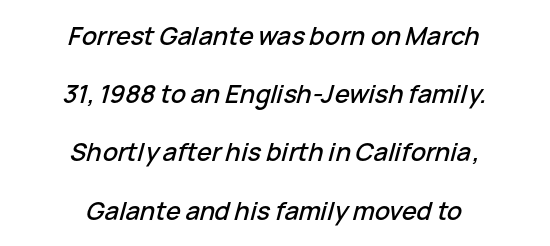
Q: Is the text italic (slanted)? A: Yes, it leans right by about 15 degrees.
Q: Is the text underlined? A: No.
Q: How is the paragraph aligned? A: Centered.
Q: Is the spacing between letters normal or unusually wide? A: Normal.
Q: Is the spacing between lines tight, normal or loose? A: Loose.
